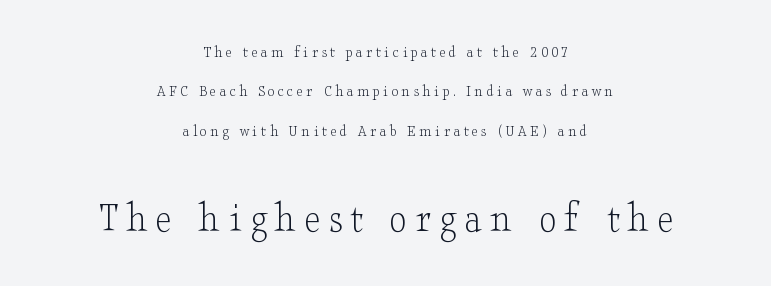
Q: Is the text bold? A: No.
Q: Is the text italic (slanted)? A: No, it is upright.
Q: Is the typeface a serif or a sans-serif typeface? A: Serif.
Q: Is the text underlined? A: No.
Q: How is the paragraph aligned? A: Centered.
Q: Is the spacing between lines tight, normal or loose? A: Loose.
Q: Which block of text is set in a larger size, the first (top) or the second (bottom)? A: The second (bottom) one.
Q: Width (condensed, normal, or wide)? A: Wide.
Q: Stroke contrast? A: Low.
Q: x-height? A: Small.
Q: Monospaced? A: No.
